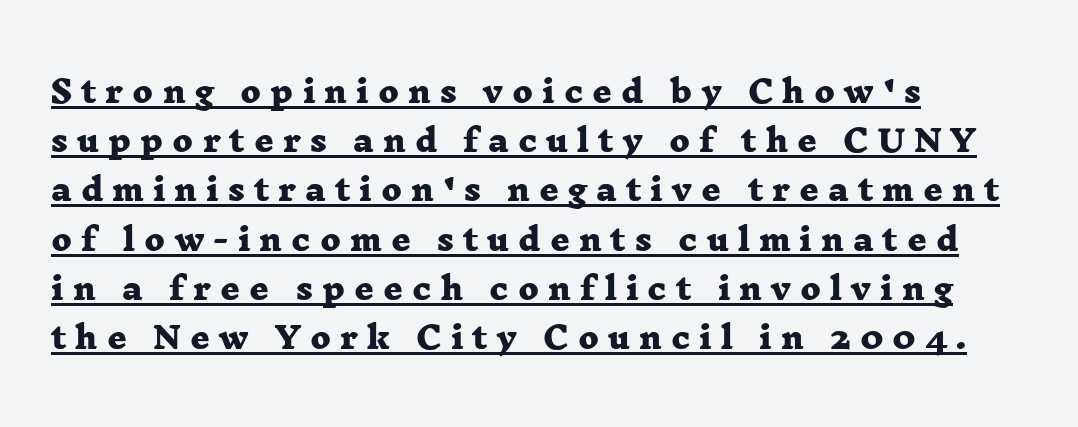
Spacing verdict: proportional, widths tailored to each character. These characters rest on top of a visible drawn line. The line texture is sparse and dotted thanks to wide tracking. Each letter's strokes conclude with small projecting serifs. These lines sit exactly where default settings would place them.
